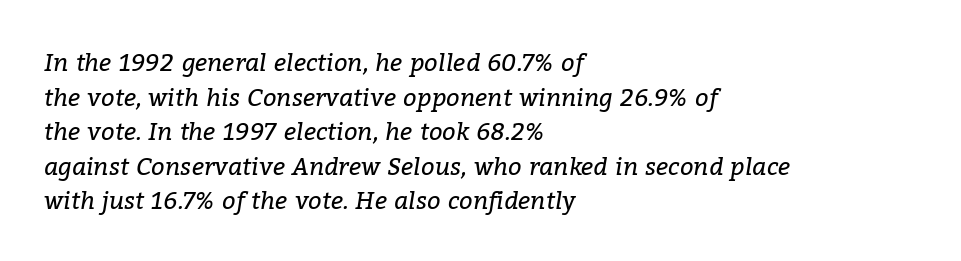
Weight: in the light-to-regular range. Here the glyphs are tracked normally, forming tight word shapes. Does the leading feel generous? No, just average. The glyphs are unaccompanied by any horizontal stroke below them. You can tell it's italic because the verticals aren't actually vertical. Caption: multi-line text, flush left, ragged right.
